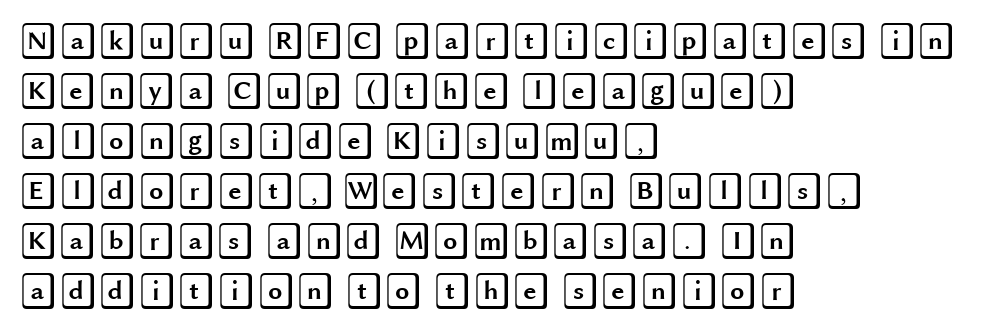
{"italic": "no", "width": "wide", "x_height": "large", "underline": "no", "align": "left", "line_spacing": "normal", "line_spacing_ratio": 1.39, "letter_spacing": "normal", "letter_spacing_em": 0.0, "glyph_px": 36}
